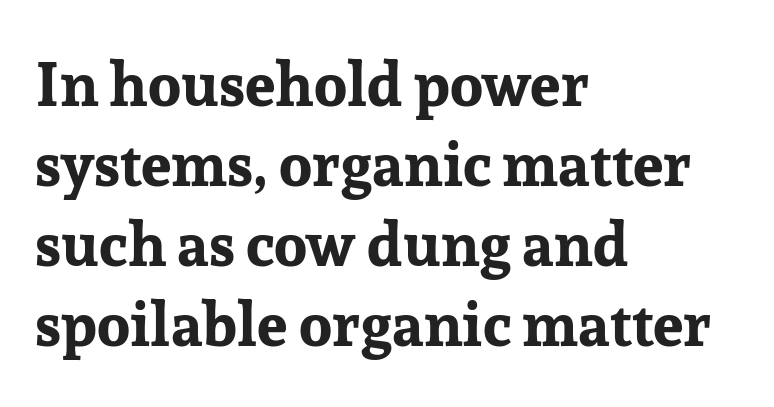
The image shows 61 px bold serif type, upright; set left-aligned, normal line spacing (1.31x), normal letter spacing, not underlined; low stroke contrast and a medium x-height.
